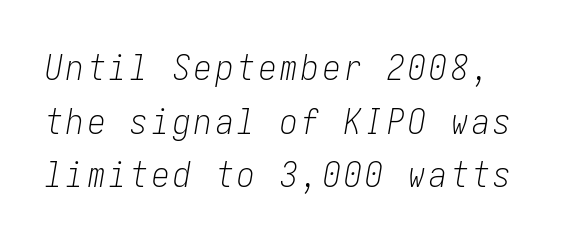
Q: Is the text bold? A: No.
Q: Is the text italic (slanted)? A: Yes, it leans right by about 10 degrees.
Q: Is the text underlined? A: No.
Q: Is the spacing between lines tight, normal or loose? A: Normal.
Q: Width (condensed, normal, or wide)? A: Condensed.
Q: Stroke contrast? A: Low.
Q: x-height? A: Medium.
